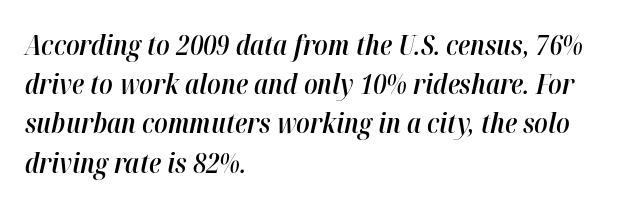
The image shows 28 px semibold, condensed type, italic (leaning right); set left-aligned, normal line spacing (1.4x), normal letter spacing, not underlined; high stroke contrast and a medium x-height.
